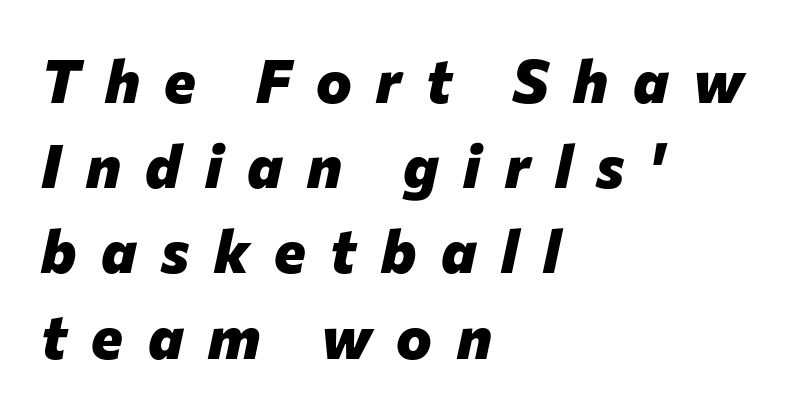
{"italic": "yes", "lean": "right", "slant_degrees": 12, "bold": "yes", "weight": "heavy", "width": "normal", "stroke_contrast": "low", "x_height": "medium", "monospaced": "no", "underline": "no", "align": "left", "line_spacing": "normal", "line_spacing_ratio": 1.42, "letter_spacing": "wide", "letter_spacing_em": 0.41, "glyph_px": 60}
